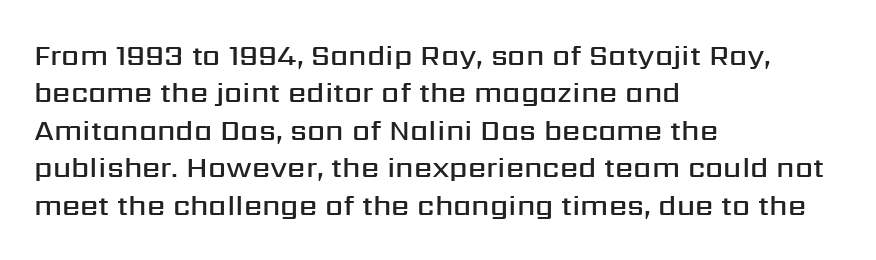
The image shows 29 px semibold sans-serif type, upright; set left-aligned, normal line spacing (1.29x), normal letter spacing, not underlined; medium stroke contrast and a medium x-height.
